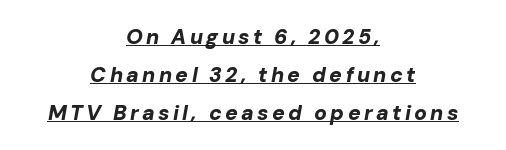
The string is rendered with underlining switched on. Posture: slanted. Notice how thick the strokes are: this is what a full bold looks like. These lines are centered, leaving both edges ragged.
